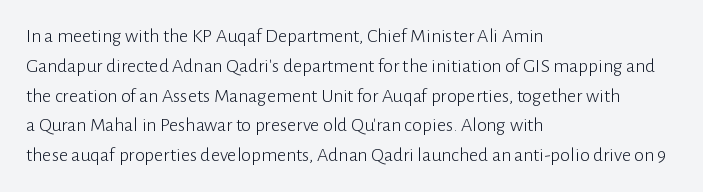
The image shows 20 px text type, upright; set left-aligned, normal line spacing (1.49x), normal letter spacing, not underlined.
